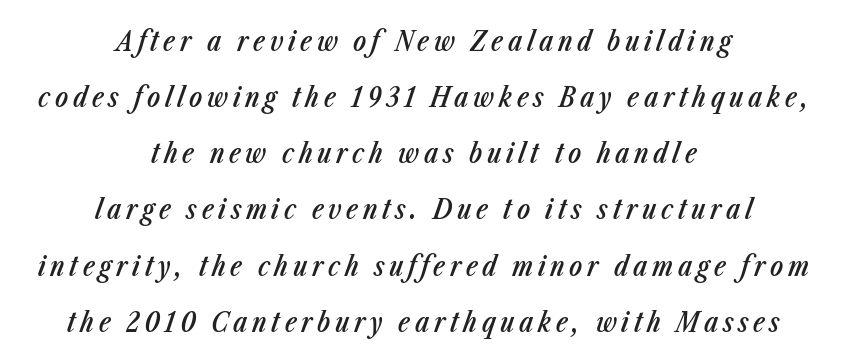
The image shows 27 px text type, italic (leaning right); set centered, loose line spacing (2.08x), not underlined.
